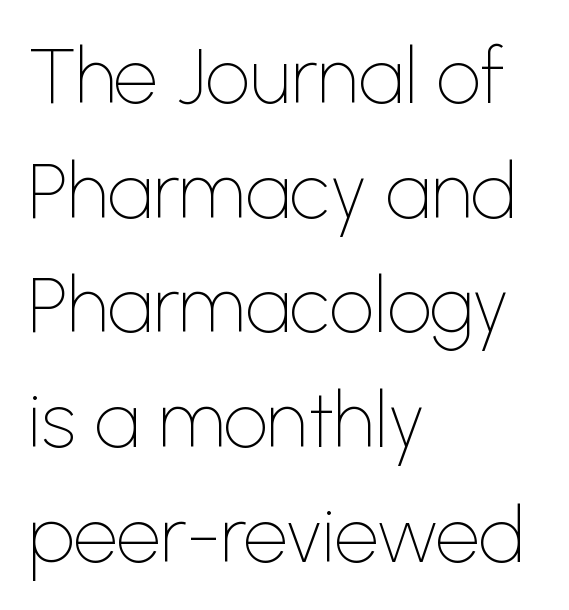
The image shows 78 px thin sans-serif type, upright; set left-aligned, normal line spacing (1.47x), normal letter spacing, not underlined; low stroke contrast and a medium x-height.
